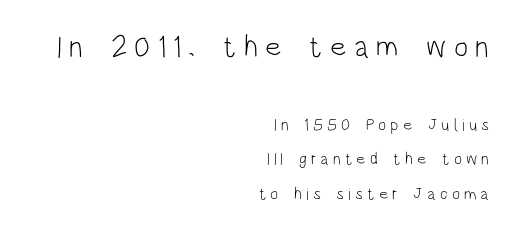
Inter-character spacing is expanded well beyond the font's built-in metrics. You get the large type first, then a drop to smaller type. No chunkiness to these letters — they're not bold. How would I describe the line gaps? Wide and relaxed. Classification — sans serif.
